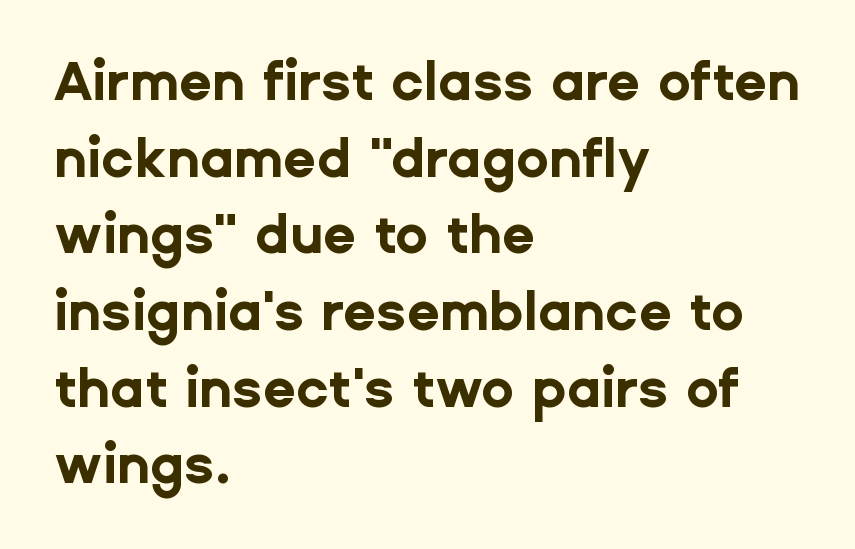
Q: Is the text bold? A: Yes.
Q: Is the text italic (slanted)? A: No, it is upright.
Q: Is the typeface a serif or a sans-serif typeface? A: Sans-serif.
Q: Is the text underlined? A: No.
Q: How is the paragraph aligned? A: Left-aligned.
Q: Is the spacing between letters normal or unusually wide? A: Normal.
Q: Is the spacing between lines tight, normal or loose? A: Normal.
Q: Width (condensed, normal, or wide)? A: Normal.
Q: Stroke contrast? A: Low.
Q: x-height? A: Medium.
Q: Monospaced? A: No.
